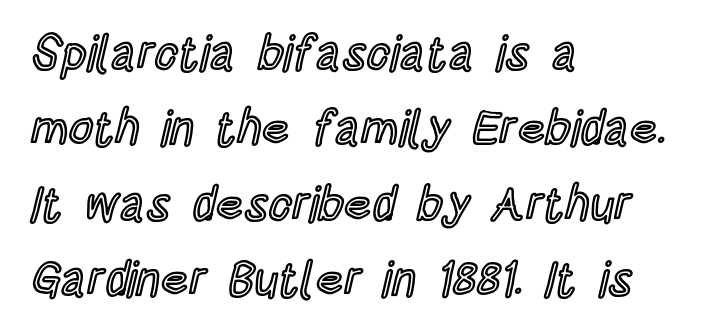
Words appear dense and cohesive because spacing is normal. The baseline area is clear. The typesetter chose a ragged-right arrangement here.
